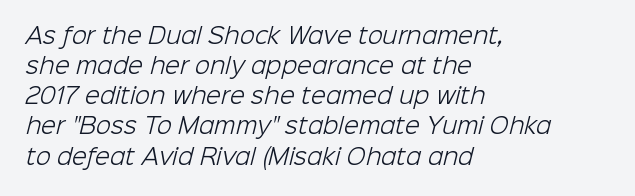
The image shows 22 px text type; set left-aligned, normal line spacing (1.37x), normal letter spacing, not underlined.
